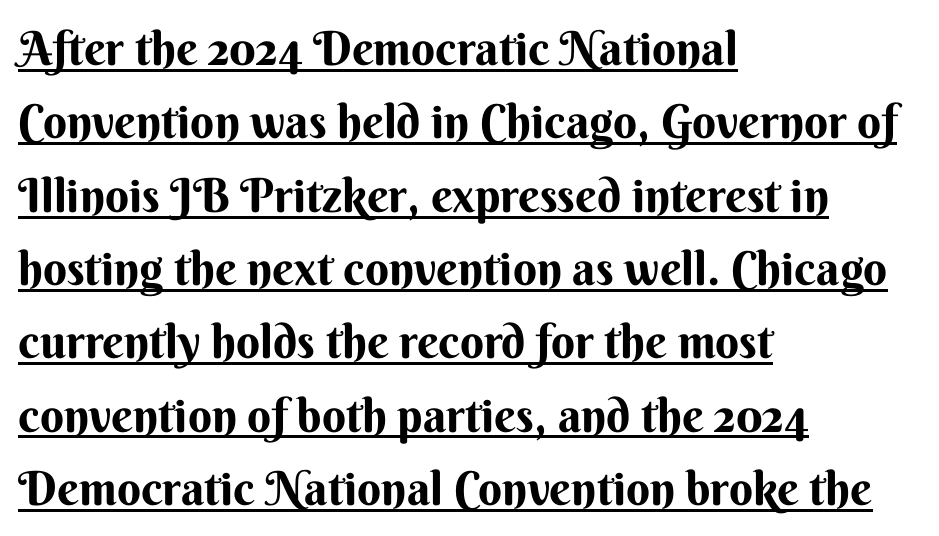
The passage shown is typed in a proportional face where columns would drift. Horizontal bands of white between lines are of average thickness. This rendering employs a face without finishing strokes, i.e., a sans-serif. The tracking reads as untouched default to a designer's eye. Bold? Absolutely — the strokes are thick and heavy. Do the letters lean? They stand straight.
